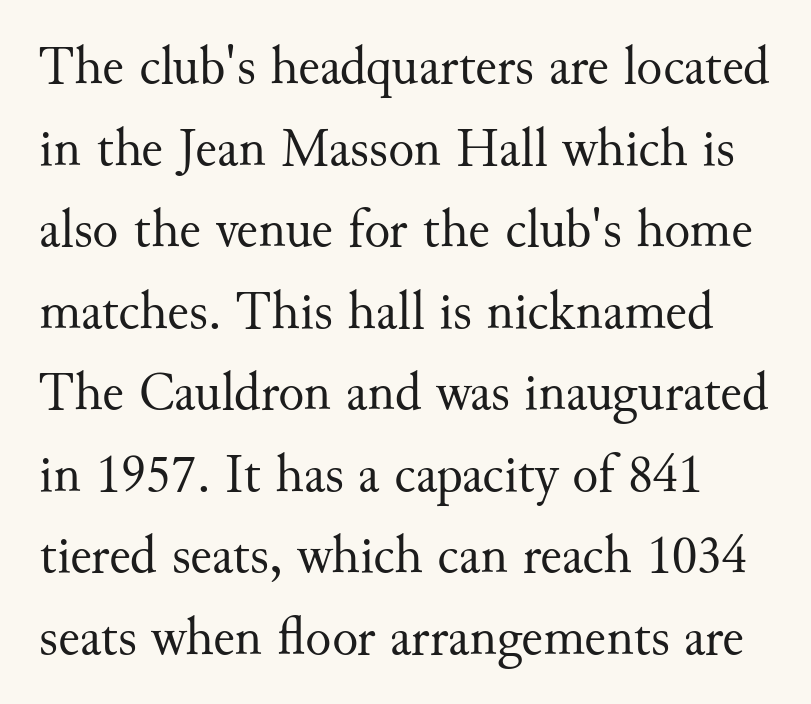
{"serif": "yes", "italic": "no", "bold": "no", "weight": "regular", "width": "normal", "stroke_contrast": "medium", "x_height": "small", "monospaced": "no", "underline": "no", "line_spacing": "normal", "line_spacing_ratio": 1.51, "letter_spacing": "normal", "letter_spacing_em": 0.0, "glyph_px": 54}
